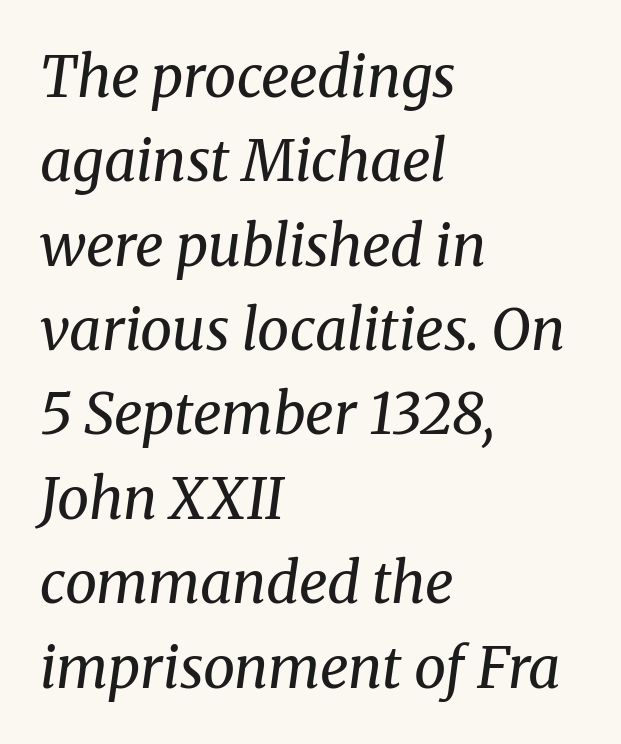
{"serif": "yes", "italic": "yes", "lean": "right", "slant_degrees": 8, "bold": "no", "weight": "regular", "width": "normal", "stroke_contrast": "medium", "x_height": "medium", "monospaced": "no", "underline": "no", "align": "left", "line_spacing": "normal", "line_spacing_ratio": 1.48, "letter_spacing": "normal", "letter_spacing_em": 0.0, "glyph_px": 57}
